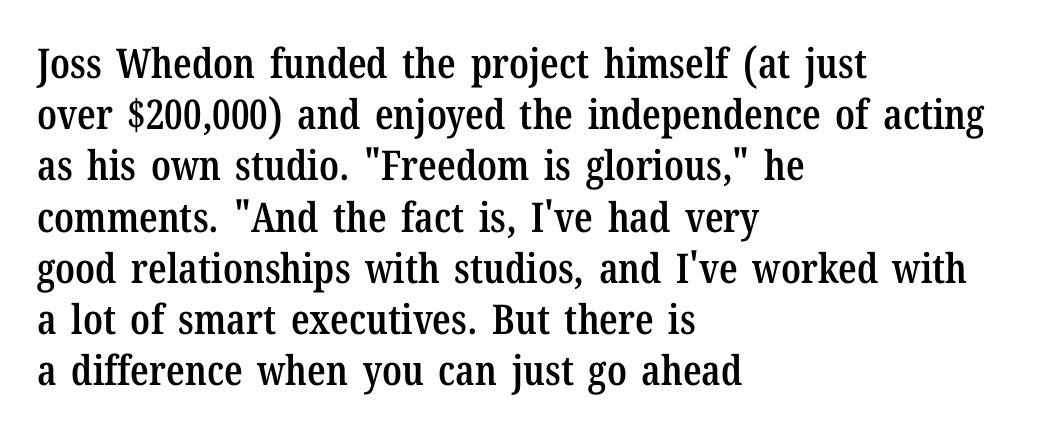
Here the designer chose a conventional face with non-uniform glyph widths. Does the type have serifs? Yes, each stem ends in a small foot. The letters sit at their default tracking, neither squeezed nor spread. Leftover space on each line is placed entirely after the last word. Is there any slant? The stems are plumb.
